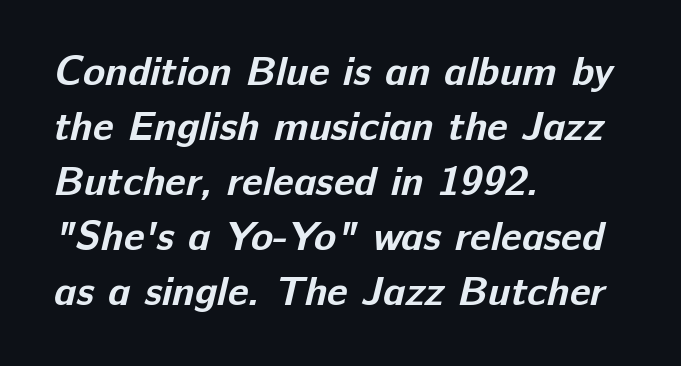
The designer left line spacing at the default. Line starts are locked; line ends wander. The space directly below the letters is spotless. Is this a fixed-width face? No — the glyphs have proportional, varying widths.
